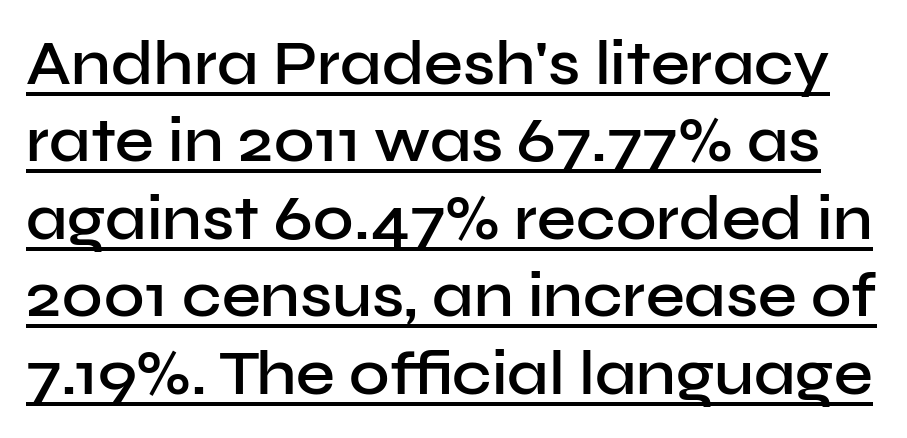
{"serif": "no", "italic": "no", "bold": "semi", "weight": "semibold", "width": "normal", "stroke_contrast": "low", "x_height": "medium", "monospaced": "no", "underline": "yes", "line_spacing": "normal", "line_spacing_ratio": 1.25, "letter_spacing": "normal", "letter_spacing_em": 0.0, "glyph_px": 62}
